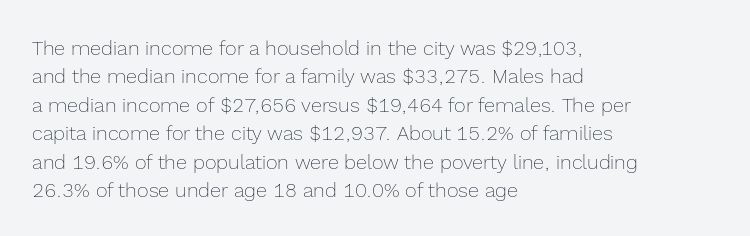
Q: Is the text bold? A: No.
Q: Is the text italic (slanted)? A: No, it is upright.
Q: Is the text underlined? A: No.
Q: How is the paragraph aligned? A: Left-aligned.
Q: Is the spacing between letters normal or unusually wide? A: Normal.
Q: Is the spacing between lines tight, normal or loose? A: Normal.
